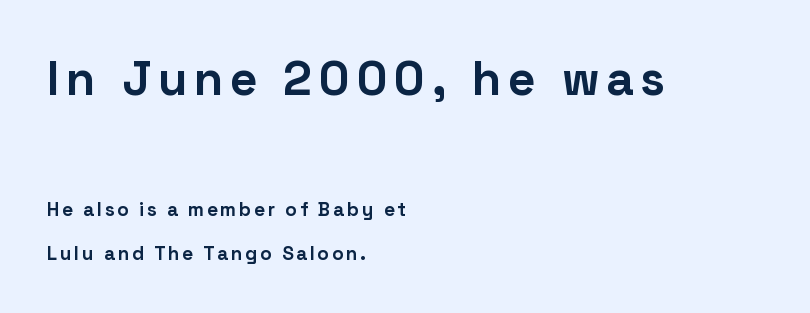
Q: Is the text bold? A: Yes.
Q: Is the text italic (slanted)? A: No, it is upright.
Q: Is the typeface a serif or a sans-serif typeface? A: Sans-serif.
Q: Is the text underlined? A: No.
Q: How is the paragraph aligned? A: Left-aligned.
Q: Is the spacing between lines tight, normal or loose? A: Loose.
Q: Which block of text is set in a larger size, the first (top) or the second (bottom)? A: The first (top) one.
Q: Width (condensed, normal, or wide)? A: Normal.
Q: Stroke contrast? A: Low.
Q: x-height? A: Medium.
Q: Monospaced? A: No.
